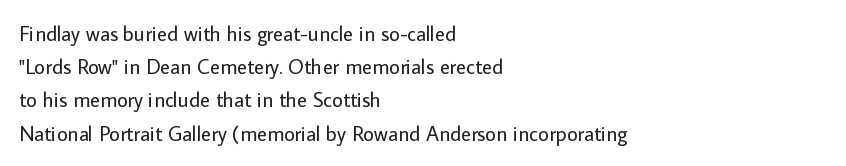
The image shows 21 px text type, upright; set left-aligned, normal line spacing (1.58x), normal letter spacing, not underlined.
